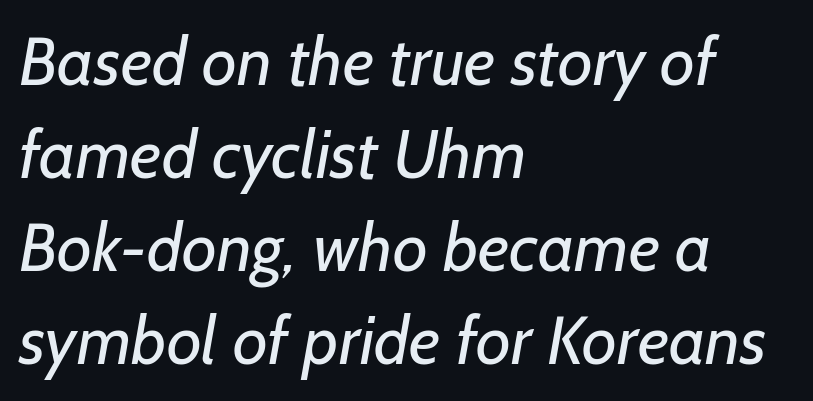
The image shows 68 px regular-weight sans-serif type; set left-aligned, normal line spacing (1.37x), normal letter spacing, not underlined; low stroke contrast and a medium x-height.
